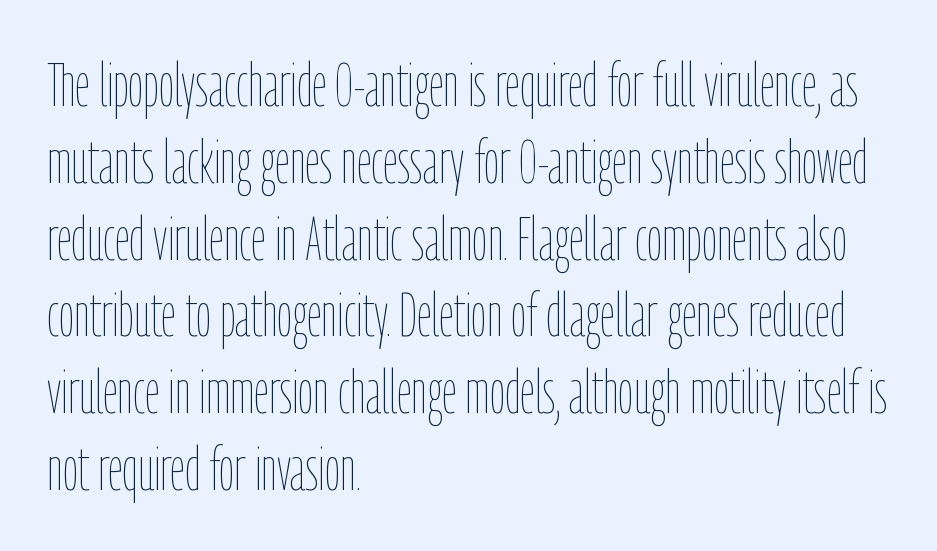
The image shows 60 px thin, condensed type, upright; set left-aligned, normal line spacing (1.28x), normal letter spacing, not underlined; low stroke contrast and a medium x-height.
